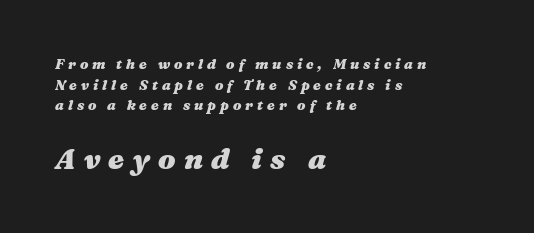
The rag falls on the right side of this text block. Every character sits at an angle, as italics do. One glance says typical: line gaps are just what's usual. Each word looks stretched out because of the extra space between its letters.
